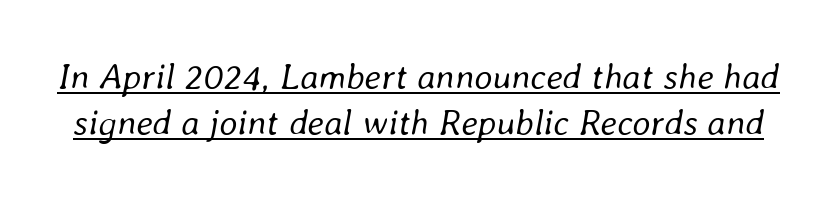
Q: Is the text bold? A: No.
Q: Is the text italic (slanted)? A: Yes, it leans right by about 8 degrees.
Q: Is the text underlined? A: Yes.
Q: Is the spacing between letters normal or unusually wide? A: Normal.
Q: Is the spacing between lines tight, normal or loose? A: Normal.
Q: Width (condensed, normal, or wide)? A: Normal.
Q: Stroke contrast? A: Low.
Q: x-height? A: Medium.
Q: Monospaced? A: No.
